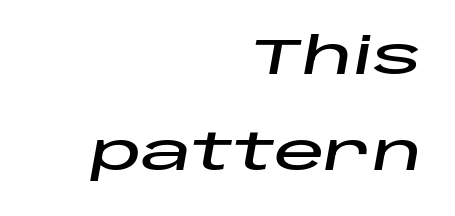
A typesetter would call this zero additional tracking. There's an unmistakable incline to the writing here. Each letter keeps its own natural width here, so spacing adapts to shape. Which margin do the lines hug? The right one — the left edge is uneven. The passage shown is not underscored anywhere.
